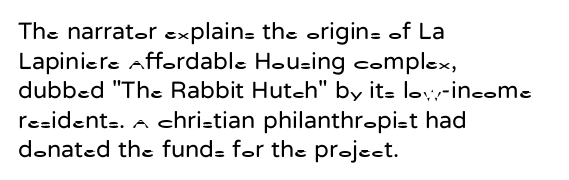
Q: Is the text bold? A: No.
Q: Is the text italic (slanted)? A: No, it is upright.
Q: Is the text underlined? A: No.
Q: How is the paragraph aligned? A: Left-aligned.
Q: Is the spacing between letters normal or unusually wide? A: Normal.
